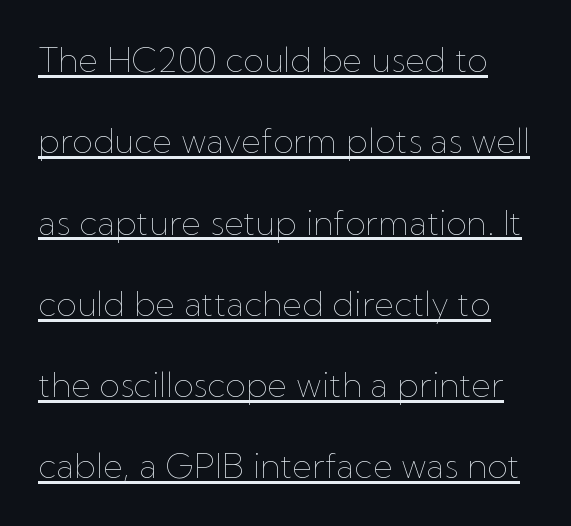
{"italic": "no", "bold": "no", "weight": "thin", "width": "normal", "stroke_contrast": "low", "x_height": "medium", "monospaced": "no", "underline": "yes", "line_spacing": "loose", "line_spacing_ratio": 2.39, "letter_spacing": "normal", "letter_spacing_em": 0.0, "glyph_px": 34}
